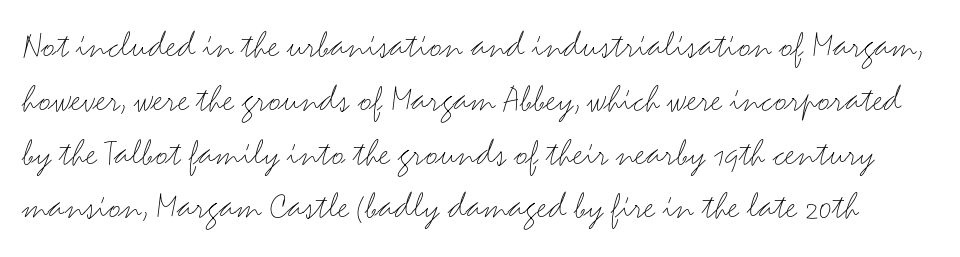
Q: Is the text bold? A: No.
Q: Is the text italic (slanted)? A: Yes.
Q: Is the typeface a serif or a sans-serif typeface? A: Sans-serif.
Q: Is the text underlined? A: No.
Q: Is the spacing between letters normal or unusually wide? A: Normal.
Q: Is the spacing between lines tight, normal or loose? A: Normal.
Q: Width (condensed, normal, or wide)? A: Wide.
Q: Stroke contrast? A: Medium.
Q: x-height? A: Small.
Q: Monospaced? A: No.
